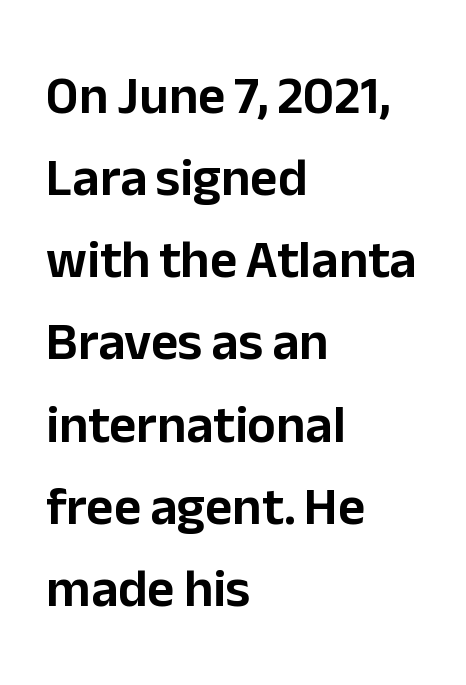
{"serif": "no", "italic": "no", "width": "normal", "stroke_contrast": "low", "x_height": "medium", "monospaced": "no", "underline": "no", "align": "left", "line_spacing": "normal", "line_spacing_ratio": 1.55, "letter_spacing": "normal", "letter_spacing_em": 0.0, "glyph_px": 53}
